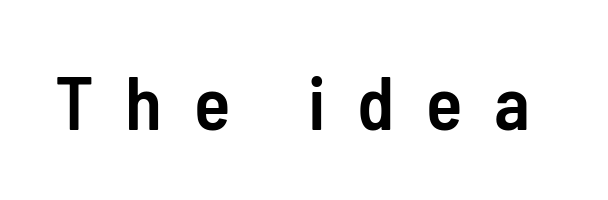
The image shows 75 px semibold, condensed sans-serif type, upright; set unusually wide letter spacing (+0.42 em), not underlined; low stroke contrast and a medium x-height.
